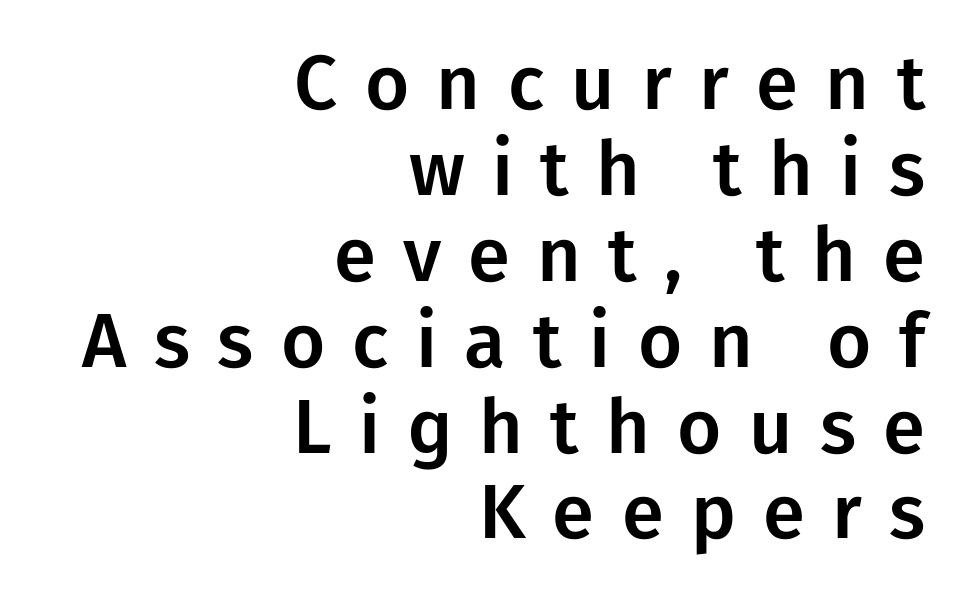
Q: Is the text italic (slanted)? A: No, it is upright.
Q: Is the typeface a serif or a sans-serif typeface? A: Sans-serif.
Q: Is the text underlined? A: No.
Q: How is the paragraph aligned? A: Right-aligned.
Q: Is the spacing between letters normal or unusually wide? A: Unusually wide.
Q: Is the spacing between lines tight, normal or loose? A: Tight.
Q: Width (condensed, normal, or wide)? A: Normal.
Q: Stroke contrast? A: Low.
Q: x-height? A: Medium.
Q: Monospaced? A: No.
